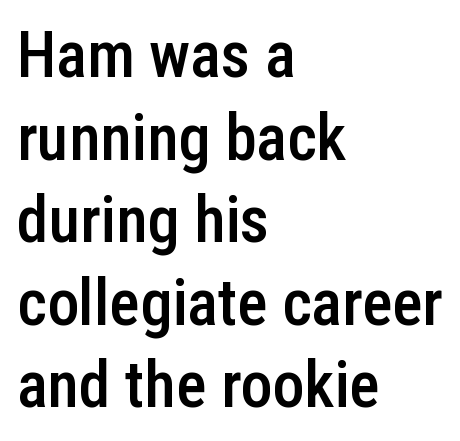
The image shows 64 px semibold, condensed sans-serif type, upright; set left-aligned, normal line spacing (1.29x), normal letter spacing, not underlined; low stroke contrast and a medium x-height.
